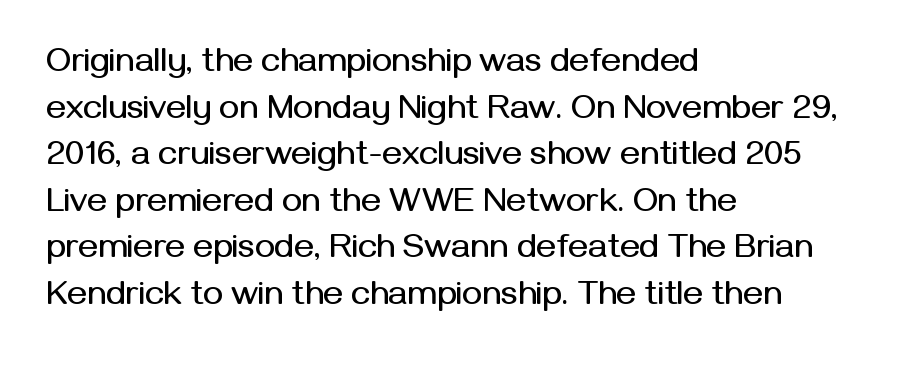
The image shows 34 px sans-serif type, upright; set left-aligned, normal line spacing (1.37x), normal letter spacing, not underlined; medium stroke contrast and a medium x-height.
